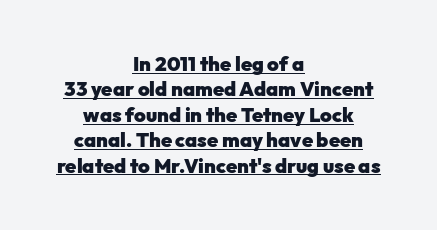
Baseline-to-baseline distance is the conventional proportion of letter height. Posture: straight, roman, zero tilt. The typesetting leans heavy: a genuine bold. The line texture is even and compact thanks to regular tracking. The string is rendered with underlining switched on.
